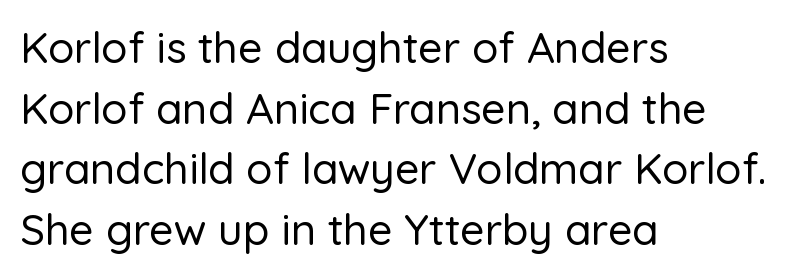
Looks like regular typesetting: each glyph gets only the width it needs. The specimen reads as upright at a glance. A sans-serif font was chosen for this passage. Teacher's note: observe the even left margin — that is flush-left alignment.
